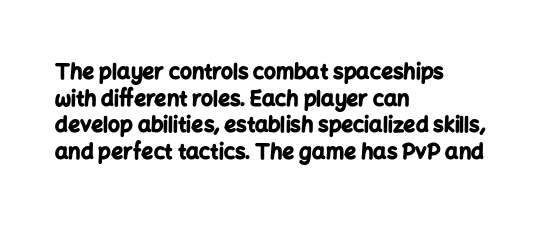
The image shows 21 px bold type, upright; set left-aligned, normal line spacing (1.27x), normal letter spacing, not underlined.
